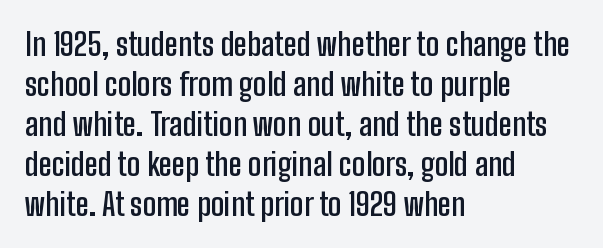
The image shows 31 px semibold, condensed sans-serif type, upright; set left-aligned, normal line spacing (1.29x), normal letter spacing, not underlined; low stroke contrast and a medium x-height.
